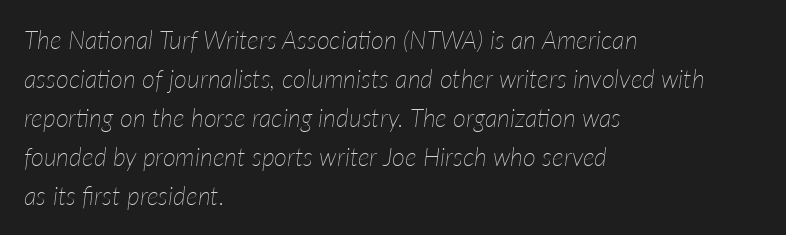
Q: Is the text bold? A: No.
Q: Is the text italic (slanted)? A: Yes, it leans right by about 7 degrees.
Q: Is the text underlined? A: No.
Q: How is the paragraph aligned? A: Left-aligned.
Q: Is the spacing between letters normal or unusually wide? A: Normal.
Q: Is the spacing between lines tight, normal or loose? A: Normal.
